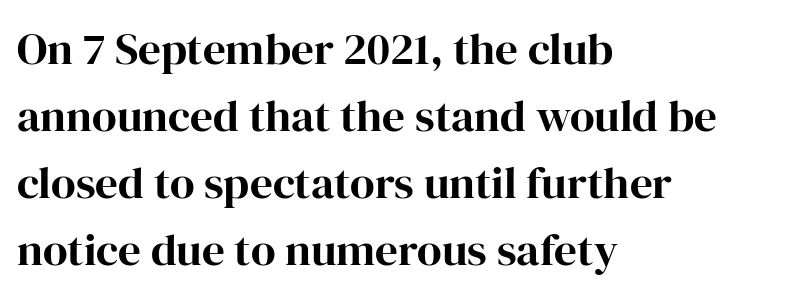
Weight check: bold — yes, fully. Tracking value appears to be zero — textbook default spacing. Successive baselines arrive at the customary interval. Notice how the passage keeps a crisp vertical edge on the left only. The rendering shows small feet on the letterforms — a serif design. Think of a printed novel: that variable character pitch is what you see here.
